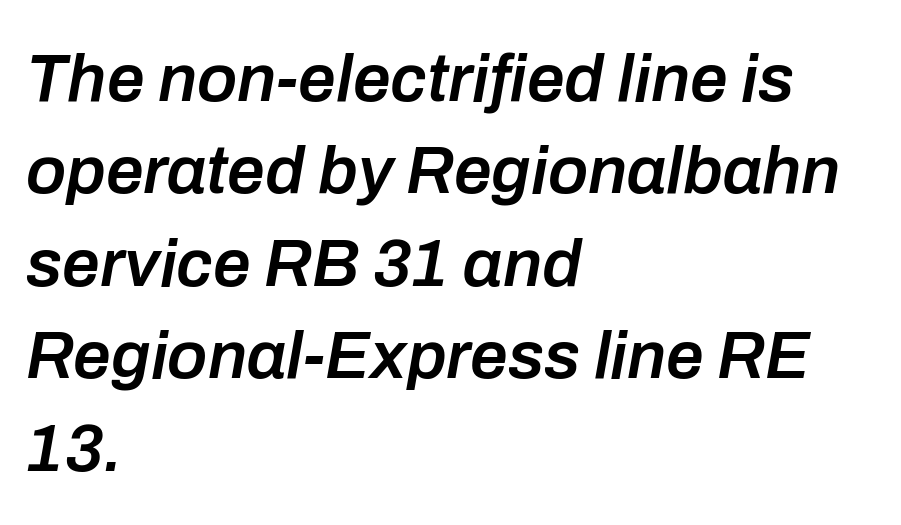
{"italic": "yes", "lean": "right", "slant_degrees": 10, "bold": "semi", "weight": "semibold", "width": "normal", "stroke_contrast": "low", "x_height": "medium", "monospaced": "no", "underline": "no", "align": "left", "line_spacing": "normal", "line_spacing_ratio": 1.38, "letter_spacing": "normal", "letter_spacing_em": 0.0, "glyph_px": 67}
